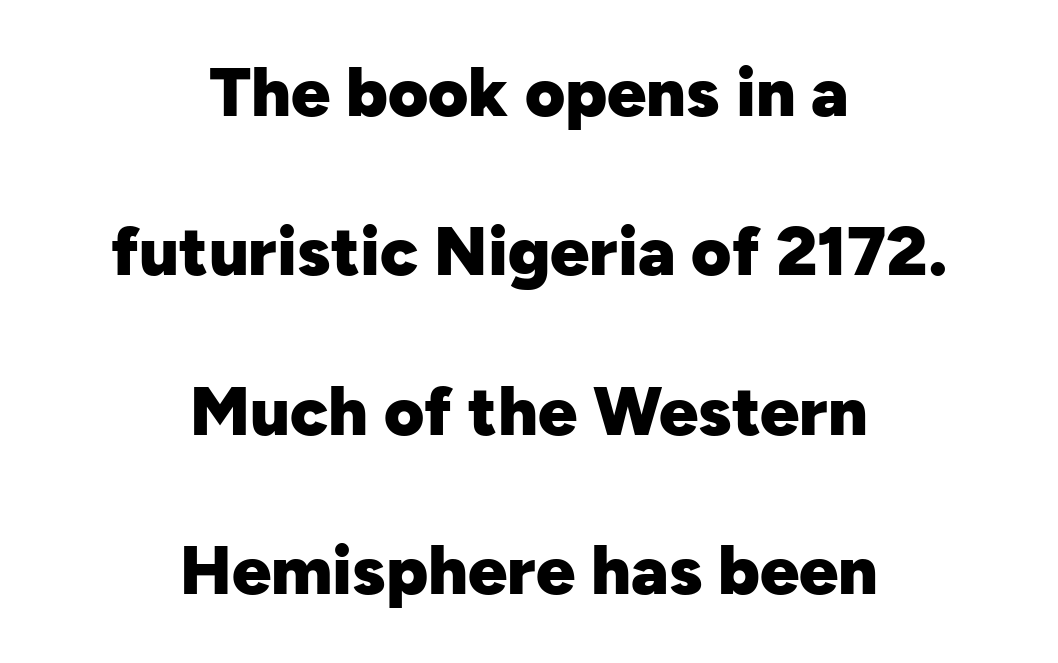
The vertical gap from one line to the next is large. Underline: absent. The face used here is a sans, in the tradition of grotesques and geometrics. Heft: maximum for text — a bold.
